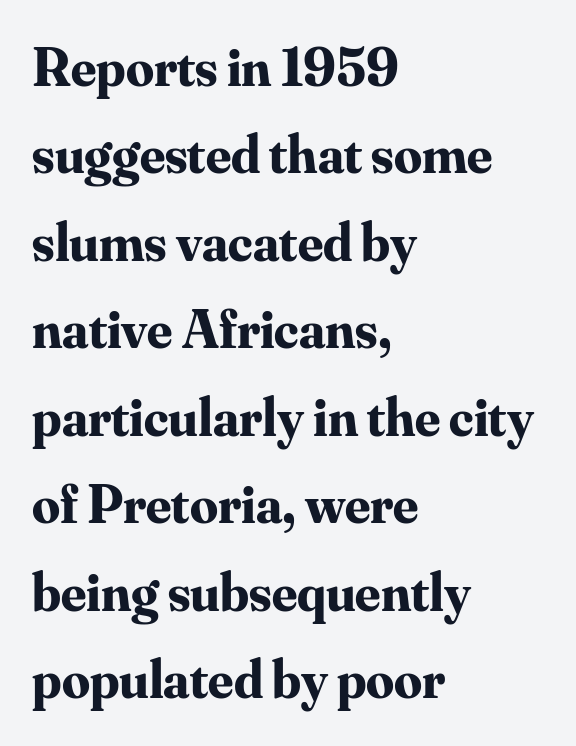
In terms of letterform style, serifs are clearly present. The typography opts for an upright posture over an oblique one. The strokes are fattened all the way to bold. Here the designer chose a conventional face with non-uniform glyph widths. Letter spacing: default.
